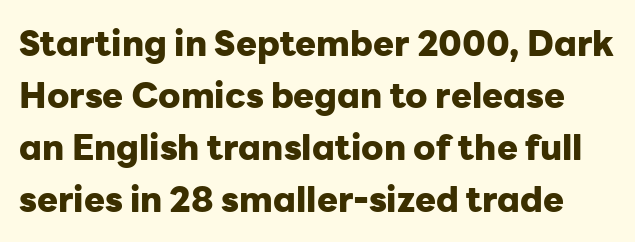
This sample keeps an unexceptional amount of space between lines. Honestly, there is no underline to notice here at all. Unlike italic type, these characters show no tilt at all. Honestly, the letter spacing is just normal — you wouldn't notice it. Each letter keeps its own natural width here, so spacing adapts to shape.
